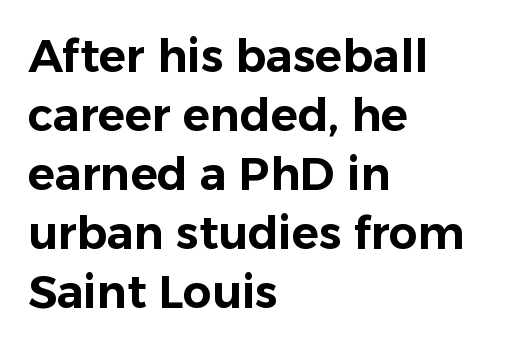
The lines sit at an ordinary, default distance from one another. Serif or sans? Sans — the stroke terminals are bare. Here the designer chose a conventional face with non-uniform glyph widths. Glyph-to-glyph distance matches everyday printed text.
